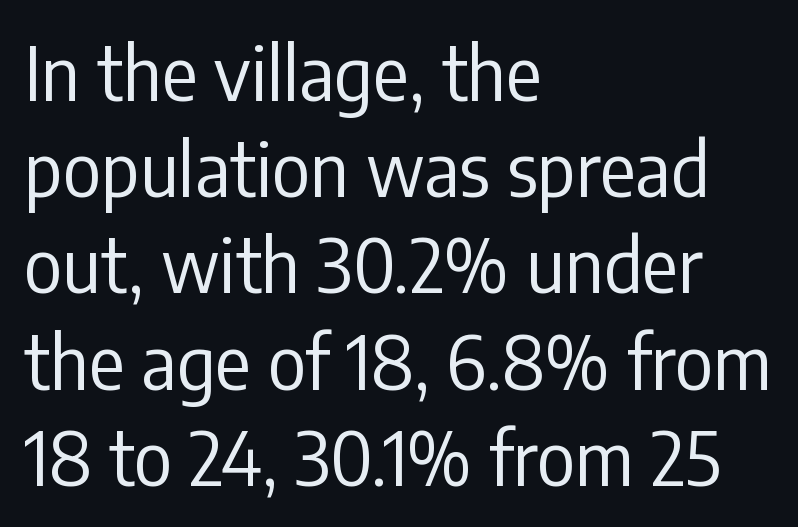
Do the characters align in a grid? No, the font is proportional. The face used here is rendered with its standard letterfit. Regarding serifs, this sample does without them. Descender tails drop into unmarked territory. Regular leading.
